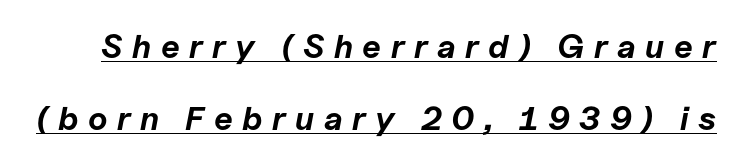
Q: Is the text bold? A: Yes.
Q: Is the text italic (slanted)? A: Yes, it leans right by about 11 degrees.
Q: Is the text underlined? A: Yes.
Q: Is the spacing between letters normal or unusually wide? A: Unusually wide.
Q: Is the spacing between lines tight, normal or loose? A: Loose.
Q: Width (condensed, normal, or wide)? A: Normal.
Q: Stroke contrast? A: Low.
Q: x-height? A: Medium.
Q: Monospaced? A: No.
